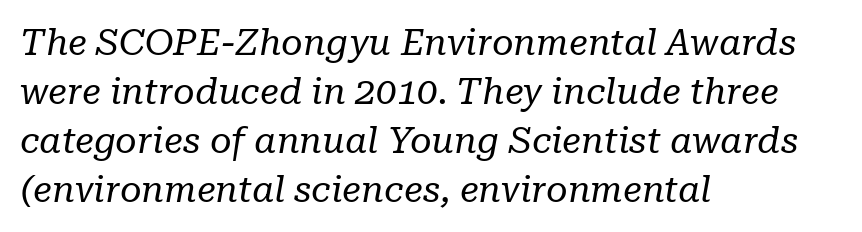
The image shows 37 px regular-weight serif type, italic (leaning right); set left-aligned, normal line spacing (1.32x), normal letter spacing, not underlined; low stroke contrast and a medium x-height.
